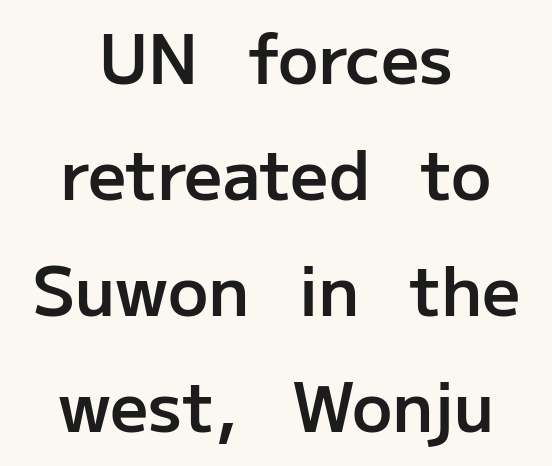
{"serif": "no", "italic": "no", "bold": "semi", "weight": "semibold", "width": "normal", "stroke_contrast": "low", "x_height": "medium", "monospaced": "no", "underline": "no", "align": "center", "line_spacing_ratio": 1.73, "letter_spacing": "normal", "letter_spacing_em": 0.0, "glyph_px": 67}
